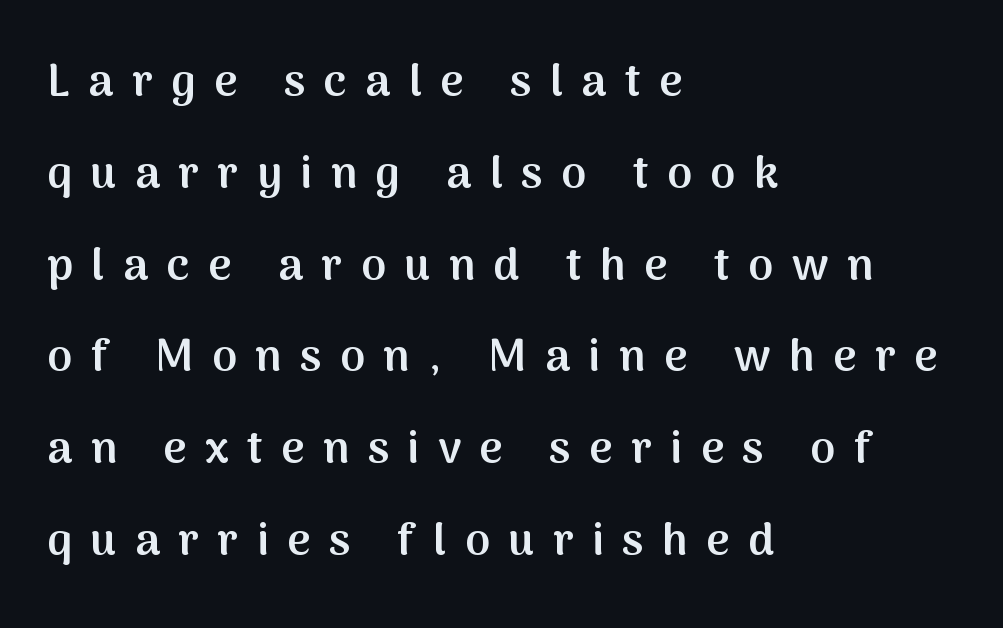
Q: Is the text bold? A: Semi-bold.
Q: Is the text italic (slanted)? A: No, it is upright.
Q: Is the typeface a serif or a sans-serif typeface? A: Sans-serif.
Q: Is the text underlined? A: No.
Q: How is the paragraph aligned? A: Left-aligned.
Q: Is the spacing between letters normal or unusually wide? A: Unusually wide.
Q: Is the spacing between lines tight, normal or loose? A: Loose.
Q: Width (condensed, normal, or wide)? A: Normal.
Q: Stroke contrast? A: Medium.
Q: x-height? A: Medium.
Q: Monospaced? A: No.
